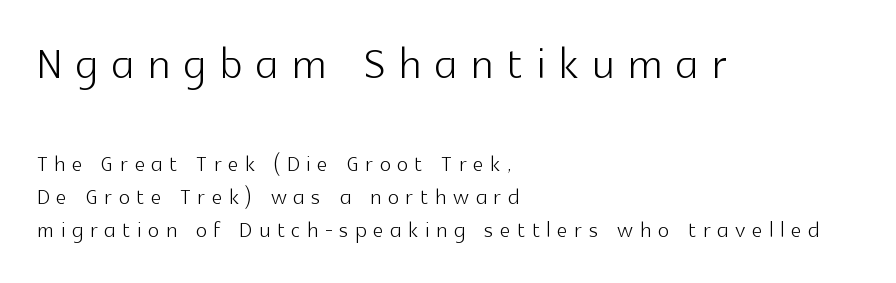
{"serif": "no", "italic": "no", "bold": "no", "weight": "light", "width": "normal", "x_height": "medium", "monospaced": "no", "underline": "no", "align": "left", "line_spacing": "tight", "line_spacing_ratio": 1.14, "letter_spacing": "wide", "letter_spacing_em": 0.24, "larger_block": "first", "size_ratio": 2.0, "glyph_px": 58}
